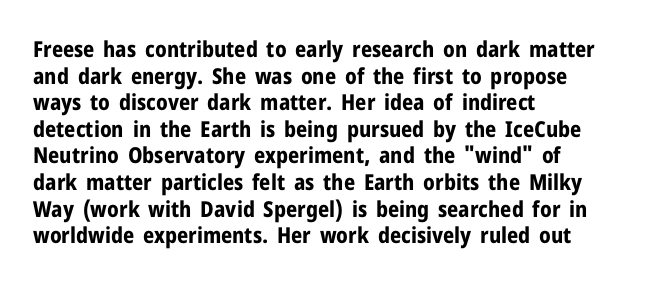
Which margin do the lines hug? The left one — the right edge is uneven. Weight check: bold — yes, fully. Tracking here is standard; glyphs follow each other at the usual distance. Unlike italic type, these characters show no tilt at all. Just letters on the line, the space beneath them empty.
